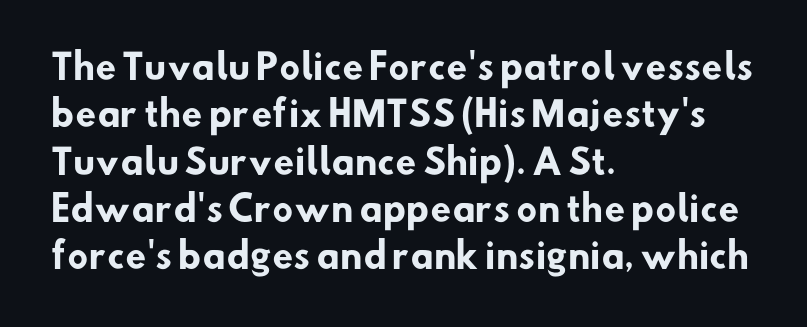
Q: Is the text bold? A: Yes.
Q: Is the typeface a serif or a sans-serif typeface? A: Sans-serif.
Q: Is the text underlined? A: No.
Q: How is the paragraph aligned? A: Left-aligned.
Q: Is the spacing between letters normal or unusually wide? A: Normal.
Q: Is the spacing between lines tight, normal or loose? A: Normal.
Q: Width (condensed, normal, or wide)? A: Normal.
Q: Stroke contrast? A: Low.
Q: x-height? A: Small.
Q: Monospaced? A: No.
